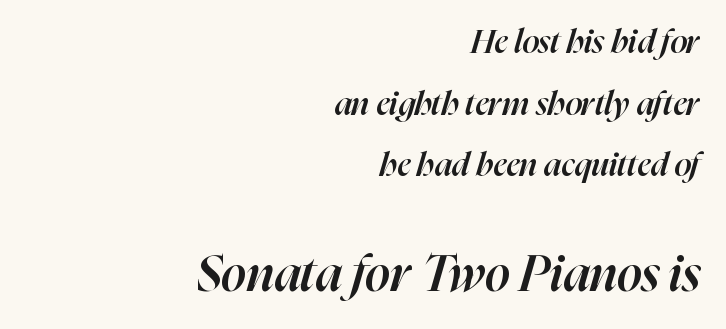
Check the space under the baseline: it is left empty. Summary of weight: moderately heavy, a semibold. Line ends are locked; line starts wander. The letters sit at their default tracking, neither squeezed nor spread. Scale increases going downward across the two blocks.
